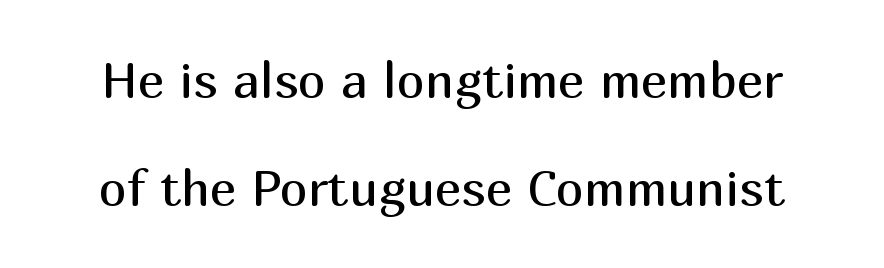
The image shows 50 px regular-weight sans-serif type, upright; set loose line spacing (2.17x), normal letter spacing, not underlined; medium stroke contrast and a medium x-height.
